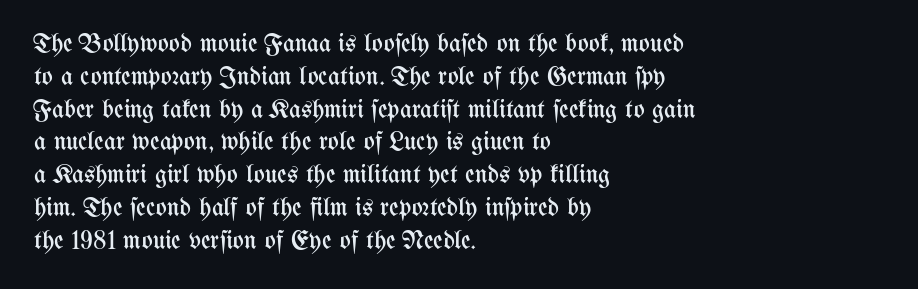
The image shows 26 px text type, upright; set left-aligned, normal line spacing (1.26x), normal letter spacing, not underlined.
